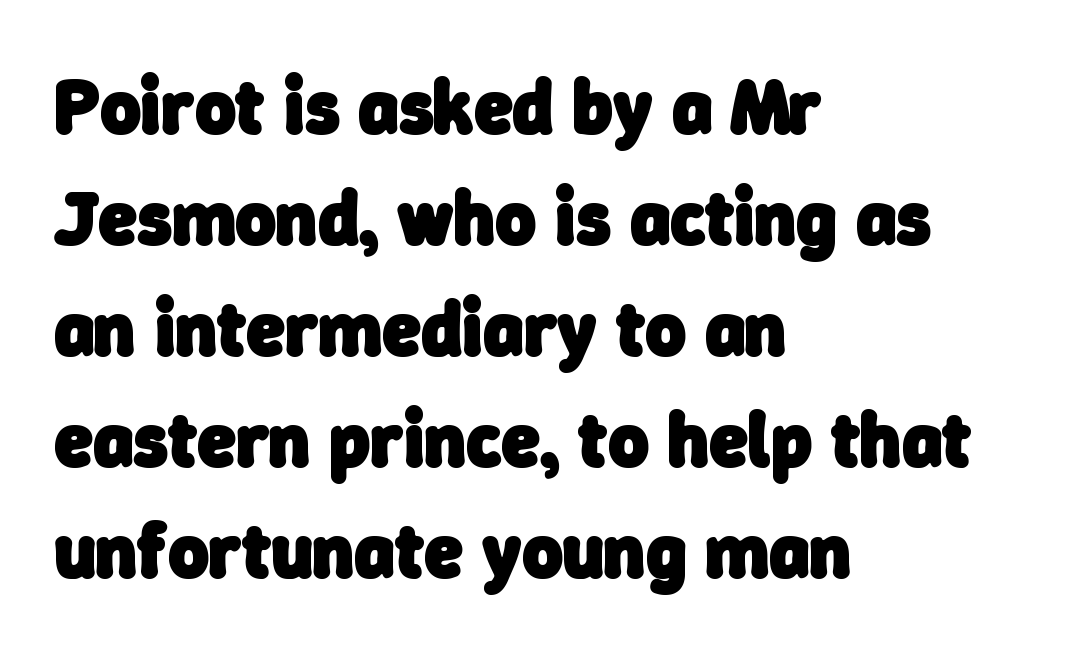
The passage is arranged the way most books set body copy — flush left. Anything drawn beneath the words? Only blank space. Evenly set lines give the paragraph a standard silhouette. Heavy-handed strokes throughout: this text is bold.
